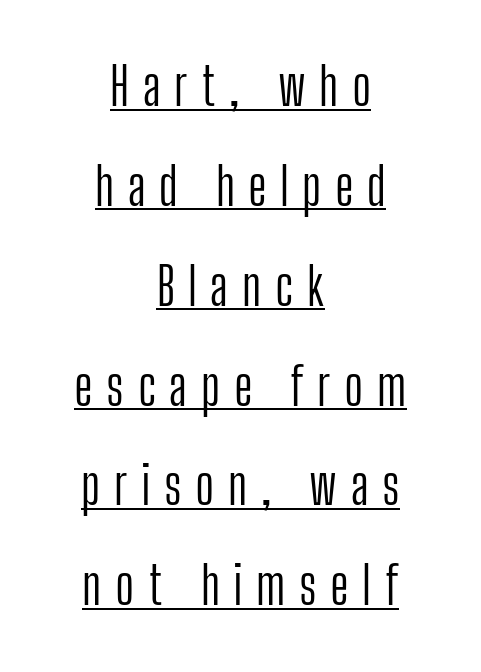
Q: Is the text bold? A: No.
Q: Is the text italic (slanted)? A: No, it is upright.
Q: Is the typeface a serif or a sans-serif typeface? A: Sans-serif.
Q: Is the text underlined? A: Yes.
Q: How is the paragraph aligned? A: Centered.
Q: Is the spacing between letters normal or unusually wide? A: Unusually wide.
Q: Is the spacing between lines tight, normal or loose? A: Loose.
Q: Width (condensed, normal, or wide)? A: Condensed.
Q: Stroke contrast? A: Low.
Q: x-height? A: Medium.
Q: Monospaced? A: No.
